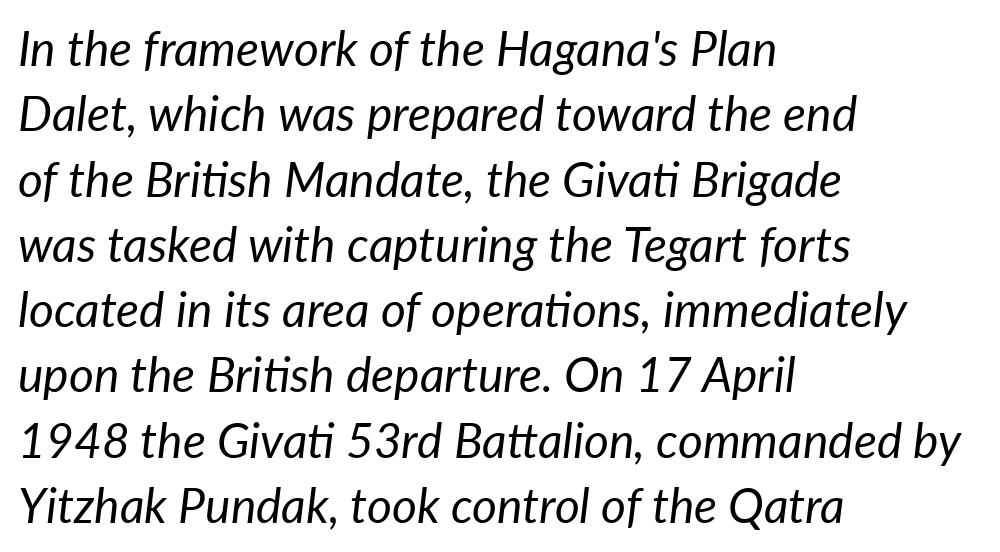
The rendering uses natural spacing where letterforms have individual widths. The space between consecutive lines is moderate. Characters follow at the spacing the type designer built in. Stroke thickness stays within the range of a standard reading face or lighter. If you drew a ruler down the left edge, every line would touch it.
